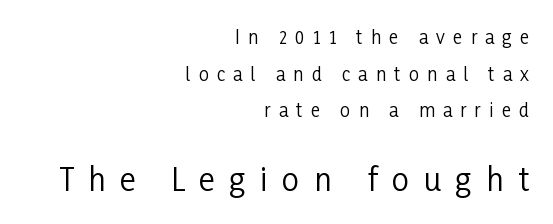
The image shows 31 px regular-weight, condensed sans-serif type, upright; set right-aligned, loose line spacing (2.03x), unusually wide letter spacing (+0.46 em), not underlined; the second (bottom) block is 1.72x larger; low stroke contrast and a medium x-height.
